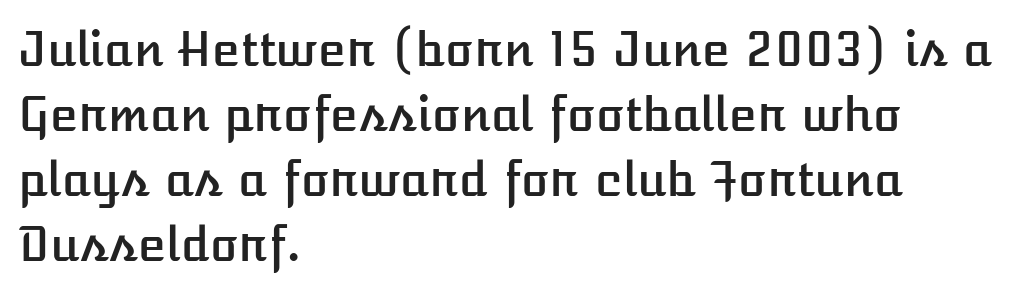
Q: Is the text italic (slanted)? A: No, it is upright.
Q: Is the text underlined? A: No.
Q: How is the paragraph aligned? A: Left-aligned.
Q: Is the spacing between letters normal or unusually wide? A: Normal.
Q: Is the spacing between lines tight, normal or loose? A: Normal.
Q: Width (condensed, normal, or wide)? A: Normal.
Q: Stroke contrast? A: Low.
Q: x-height? A: Medium.
Q: Monospaced? A: No.
